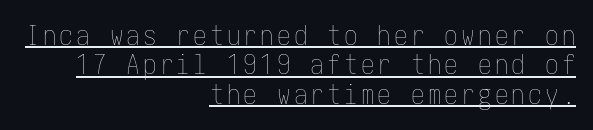
{"italic": "no", "bold": "no", "underline": "yes", "align": "right", "line_spacing": "tight", "line_spacing_ratio": 1.09, "glyph_px": 27}
